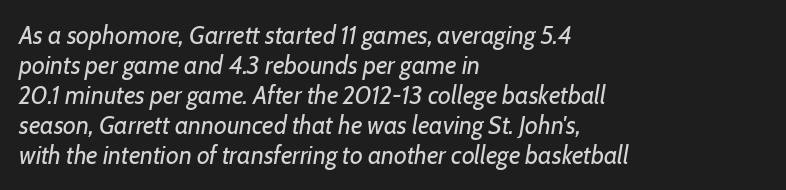
Q: Is the text bold? A: No.
Q: Is the text italic (slanted)? A: Yes, it leans right by about 7 degrees.
Q: Is the text underlined? A: No.
Q: How is the paragraph aligned? A: Left-aligned.
Q: Is the spacing between letters normal or unusually wide? A: Normal.
